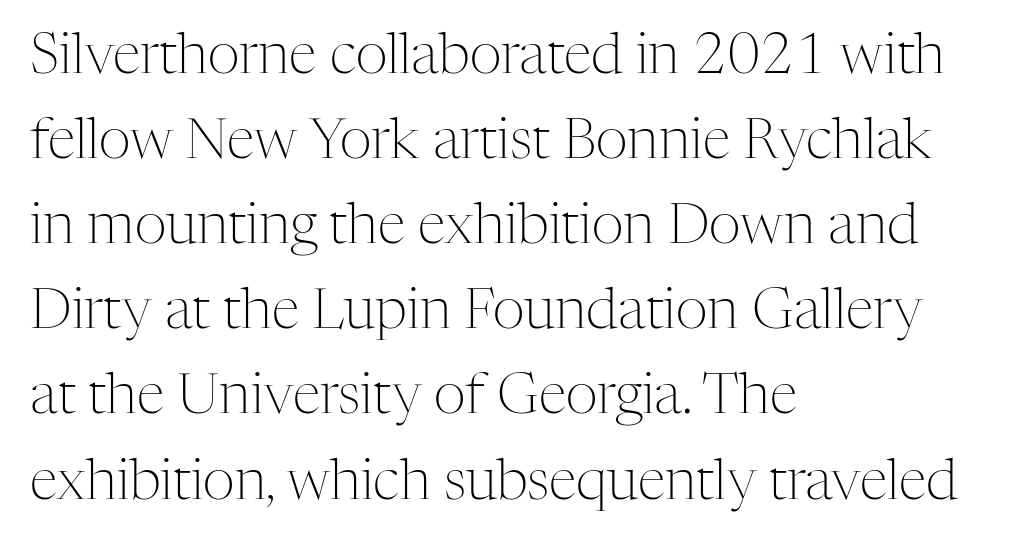
The image shows 56 px light serif type, upright; set left-aligned, normal line spacing (1.52x), normal letter spacing, not underlined; medium stroke contrast and a medium x-height.
